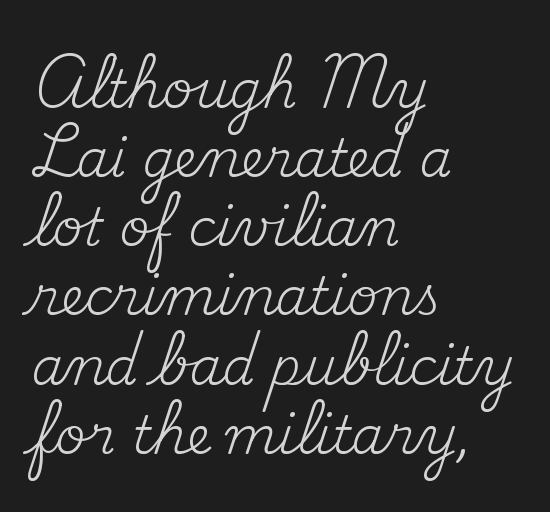
Look at the bottom of the vertical strokes: they flare into serifs here. These glyphs show unthickened strokes, regular width or finer. In CSS terms this would be text-align: left.
